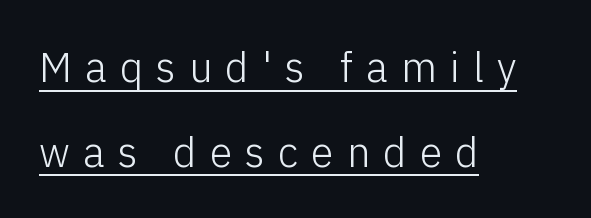
The passage shown is typed in a proportional face where columns would drift. Unlike a traditional serif, this face leaves its strokes unadorned. Which margin do the lines hug? The left one — the right edge is uneven. When letters stand straight like this, we call the style roman or upright.
